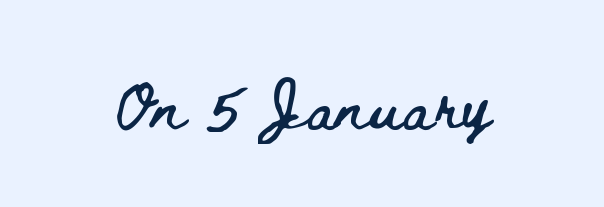
{"width": "wide", "stroke_contrast": "low", "x_height": "small", "monospaced": "no", "underline": "no", "align": "center", "letter_spacing": "normal", "letter_spacing_em": 0.0, "glyph_px": 48}
